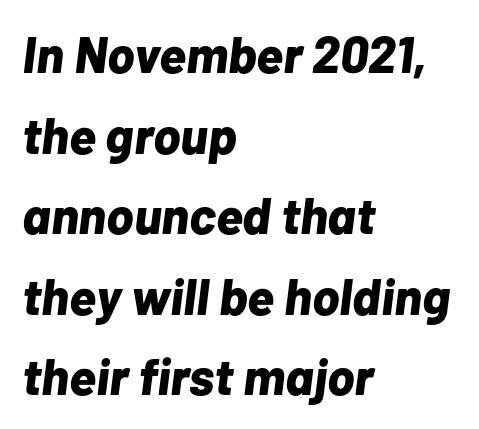
Q: Is the text bold? A: Yes.
Q: Is the text italic (slanted)? A: Yes, it leans right by about 7 degrees.
Q: Is the text underlined? A: No.
Q: How is the paragraph aligned? A: Left-aligned.
Q: Is the spacing between letters normal or unusually wide? A: Normal.
Q: Is the spacing between lines tight, normal or loose? A: Normal.
Q: Width (condensed, normal, or wide)? A: Normal.
Q: Stroke contrast? A: Low.
Q: x-height? A: Medium.
Q: Monospaced? A: No.
